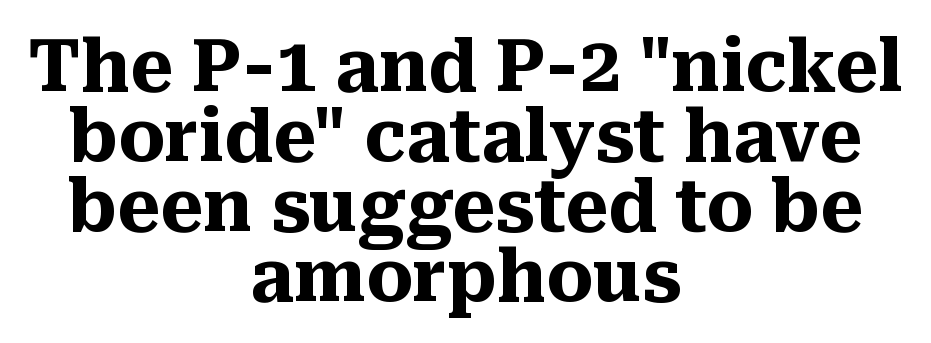
{"serif": "yes", "italic": "no", "bold": "yes", "weight": "heavy", "width": "normal", "stroke_contrast": "medium", "x_height": "medium", "monospaced": "no", "underline": "no", "align": "center", "line_spacing": "tight", "line_spacing_ratio": 0.96, "letter_spacing": "normal", "letter_spacing_em": 0.0, "glyph_px": 73}
